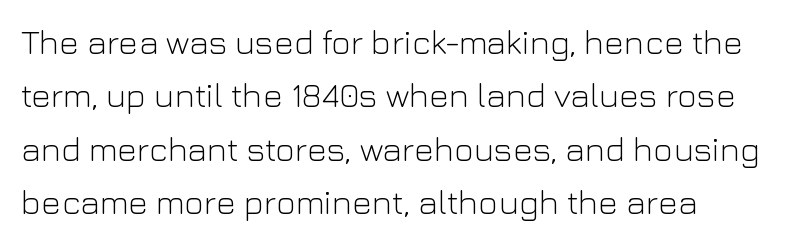
A typesetter would call this proportional, since set widths differ per character. Caption: standard tracking, unaltered. Reading down the column, the eye jumps a familiar distance to each next line. Notice how the stems are strictly vertical — no italics here.
